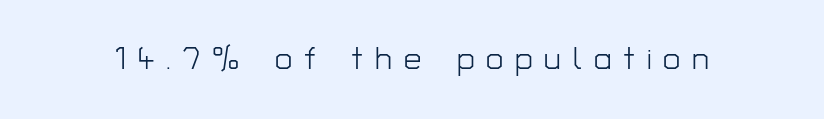
The image shows 31 px light sans-serif type, upright; set unusually wide letter spacing (+0.38 em), not underlined; low stroke contrast and a medium x-height.
